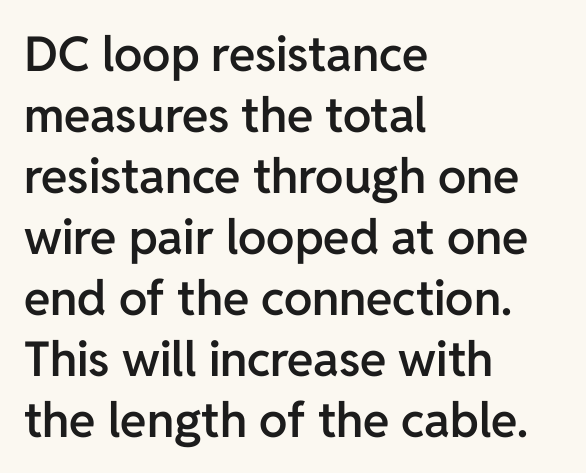
Does the type have serifs? No, each stem ends abruptly. The line-height multiplier appears to be the usual default. Each line starts at the same left margin while the right side varies. Does extra space separate the letters? No, they use regular spacing. A fair bit of extra ink — the face is semibold, not bold. A roman cut, with each character standing at attention.
